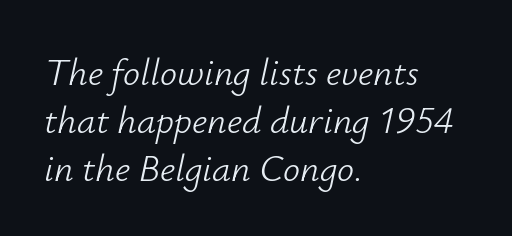
The image shows 38 px light type, italic (leaning right); set left-aligned, normal line spacing (1.26x), normal letter spacing, not underlined; low stroke contrast and a small x-height.
